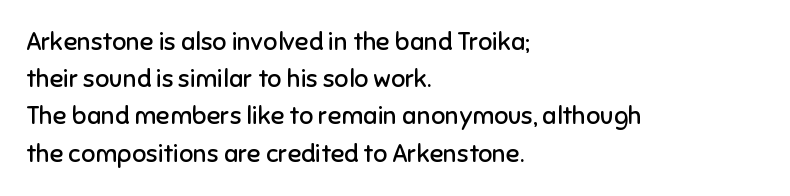
Q: Is the text bold? A: No.
Q: Is the text italic (slanted)? A: No, it is upright.
Q: Is the text underlined? A: No.
Q: How is the paragraph aligned? A: Left-aligned.
Q: Is the spacing between letters normal or unusually wide? A: Normal.
Q: Is the spacing between lines tight, normal or loose? A: Normal.
